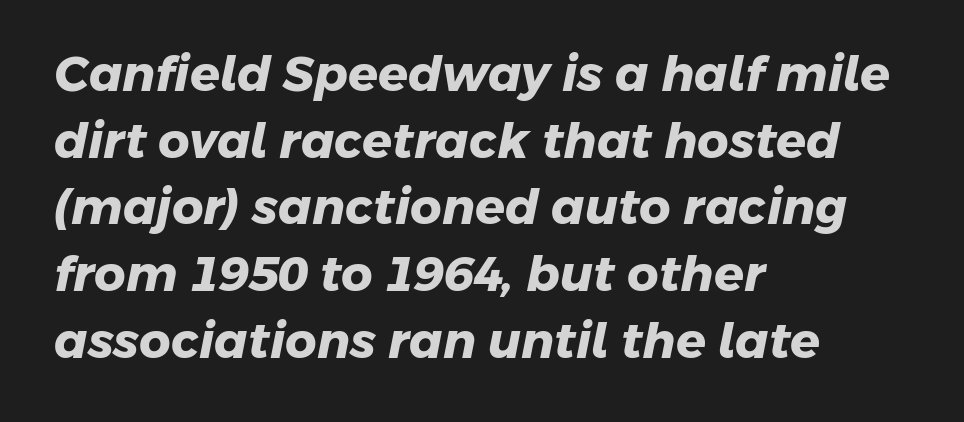
{"serif": "no", "bold": "yes", "weight": "heavy", "width": "normal", "stroke_contrast": "low", "x_height": "medium", "monospaced": "no", "underline": "no", "align": "left", "line_spacing": "normal", "line_spacing_ratio": 1.36, "letter_spacing": "normal", "letter_spacing_em": 0.0, "glyph_px": 49}
